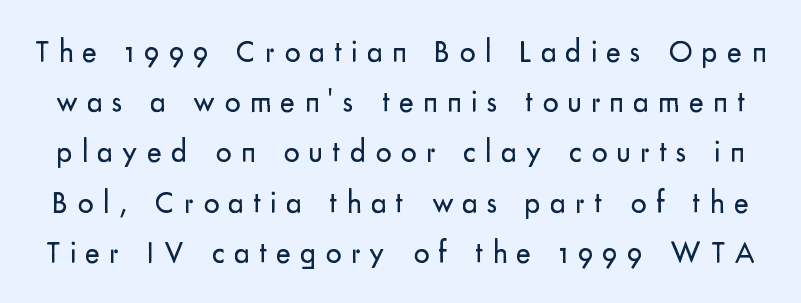
Q: Is the text bold? A: No.
Q: Is the text italic (slanted)? A: No, it is upright.
Q: Is the typeface a serif or a sans-serif typeface? A: Sans-serif.
Q: Is the text underlined? A: No.
Q: Is the spacing between letters normal or unusually wide? A: Unusually wide.
Q: Is the spacing between lines tight, normal or loose? A: Normal.
Q: Width (condensed, normal, or wide)? A: Normal.
Q: Stroke contrast? A: Low.
Q: x-height? A: Small.
Q: Monospaced? A: No.
